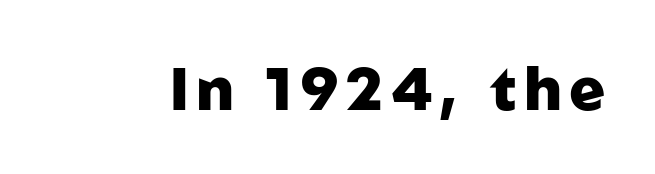
Q: Is the text bold? A: Yes.
Q: Is the text italic (slanted)? A: No, it is upright.
Q: Is the typeface a serif or a sans-serif typeface? A: Sans-serif.
Q: Is the text underlined? A: No.
Q: Width (condensed, normal, or wide)? A: Normal.
Q: Stroke contrast? A: Low.
Q: x-height? A: Medium.
Q: Monospaced? A: No.
